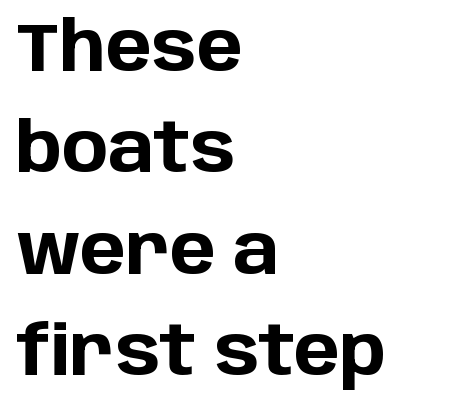
{"serif": "no", "italic": "no", "bold": "yes", "weight": "bold", "width": "normal", "stroke_contrast": "low", "x_height": "large", "monospaced": "no", "underline": "no", "align": "left", "line_spacing": "normal", "line_spacing_ratio": 1.47, "letter_spacing": "normal", "letter_spacing_em": 0.0, "glyph_px": 69}
